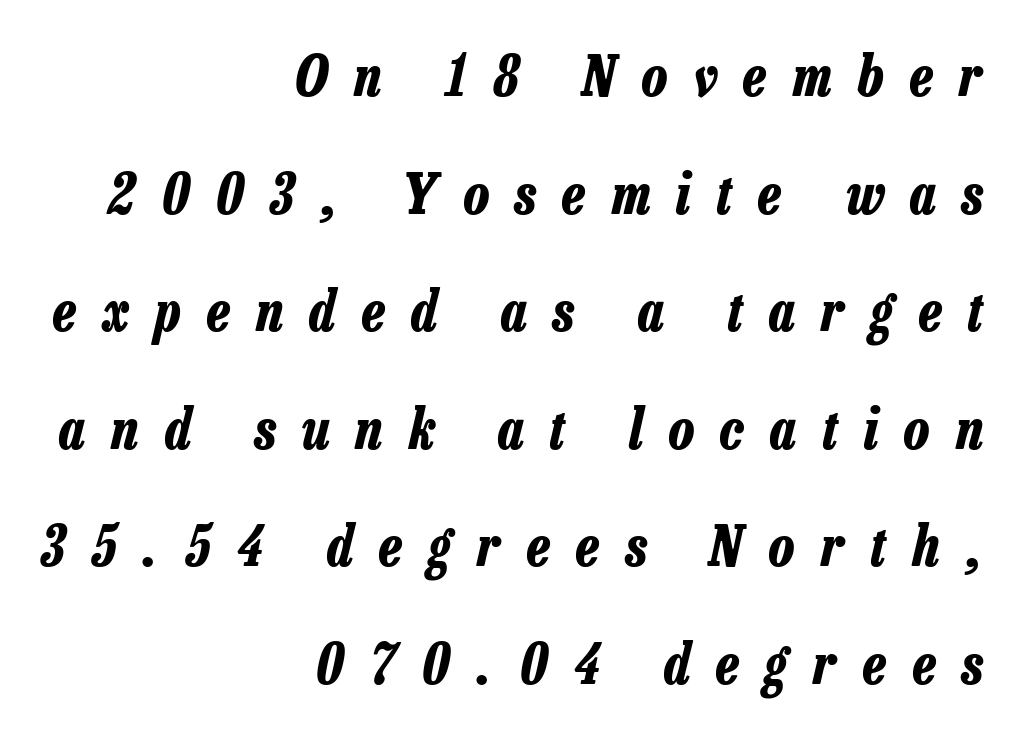
The passage shown stacks its lines with a broad gap. The tracking jumps out immediately: characters are airy and widely separated. The strip under each line holds only bare page. Quick note: italic.
